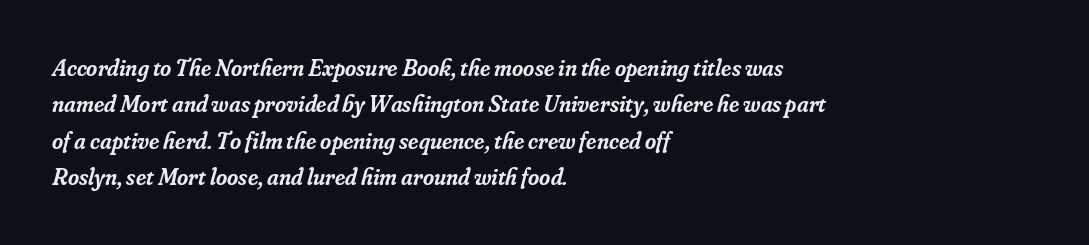
The image shows 24 px text type, italic (leaning right); set left-aligned, normal line spacing (1.52x), normal letter spacing, not underlined.
